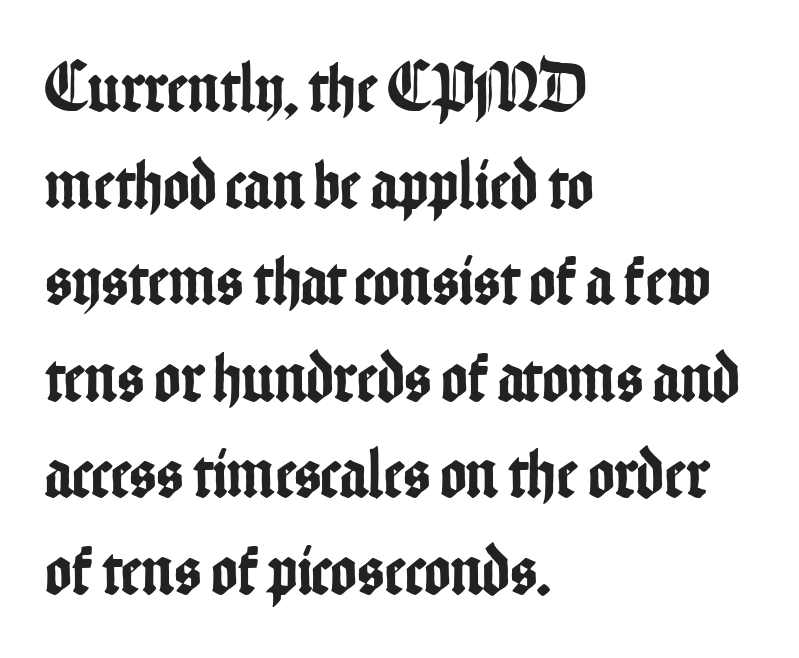
Leading matches the norm, producing a regular column. These lines are set flush left with a ragged right edge. Glyph-to-glyph distance matches everyday printed text. Spacing verdict: proportional, widths tailored to each character.
